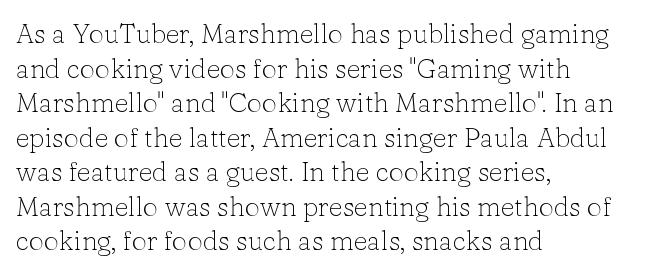
The image shows 27 px text type, upright; set left-aligned, normal line spacing (1.28x), normal letter spacing, not underlined.
